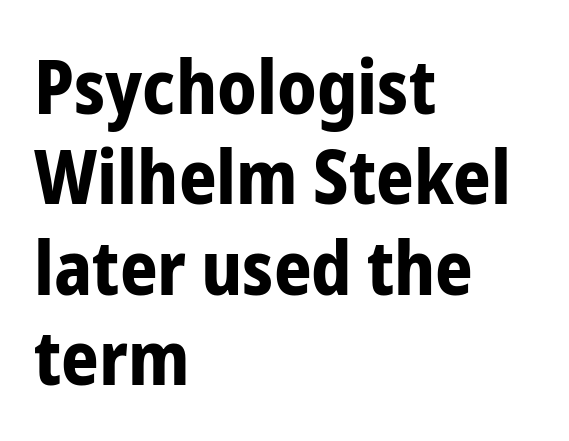
The image shows 74 px bold, condensed sans-serif type, upright; set left-aligned, line spacing 1.22x, normal letter spacing, not underlined; low stroke contrast and a medium x-height.
